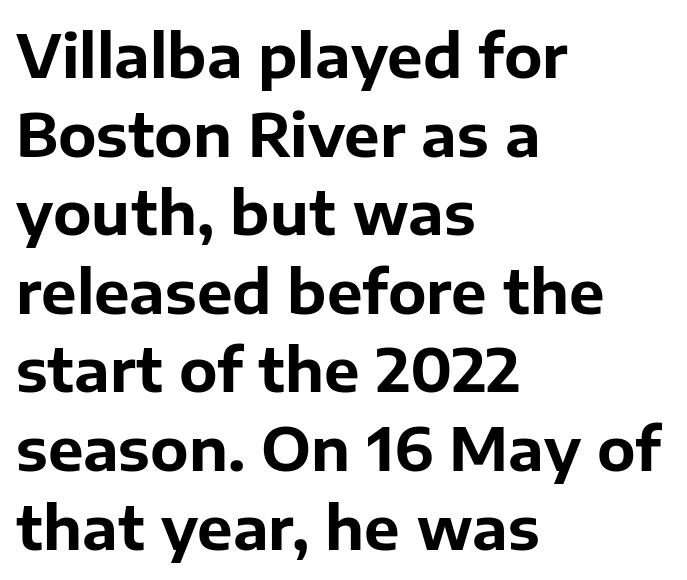
This is the regular roman posture of the typeface. Is the letter spacing exaggerated? No — it looks like the ordinary default. Regarding leading, the lines here are spaced in the standard way. Does the weight exceed regular? Yes, all the way to bold. Decoration check: the copy has no underline. To sum up the face: it is a sans, with no serifs.
